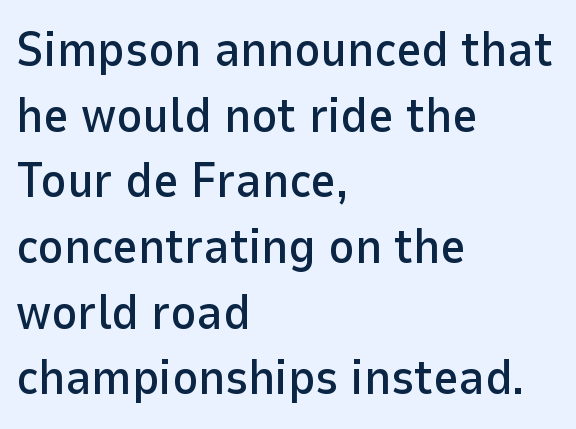
{"serif": "no", "italic": "no", "width": "normal", "stroke_contrast": "low", "x_height": "medium", "monospaced": "no", "underline": "no", "align": "left", "line_spacing": "normal", "line_spacing_ratio": 1.34, "letter_spacing": "normal", "letter_spacing_em": 0.0, "glyph_px": 49}
